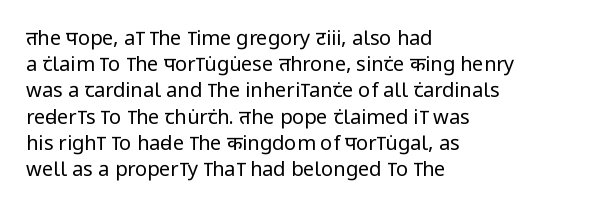
No chunkiness to these letters — they're not bold. Alignment: flush left. Do the letters lean? They stand straight. Horizontal bands of white between lines are of average thickness. Has an underline been added? It has not. Is the letter spacing exaggerated? No — it looks like the ordinary default.
